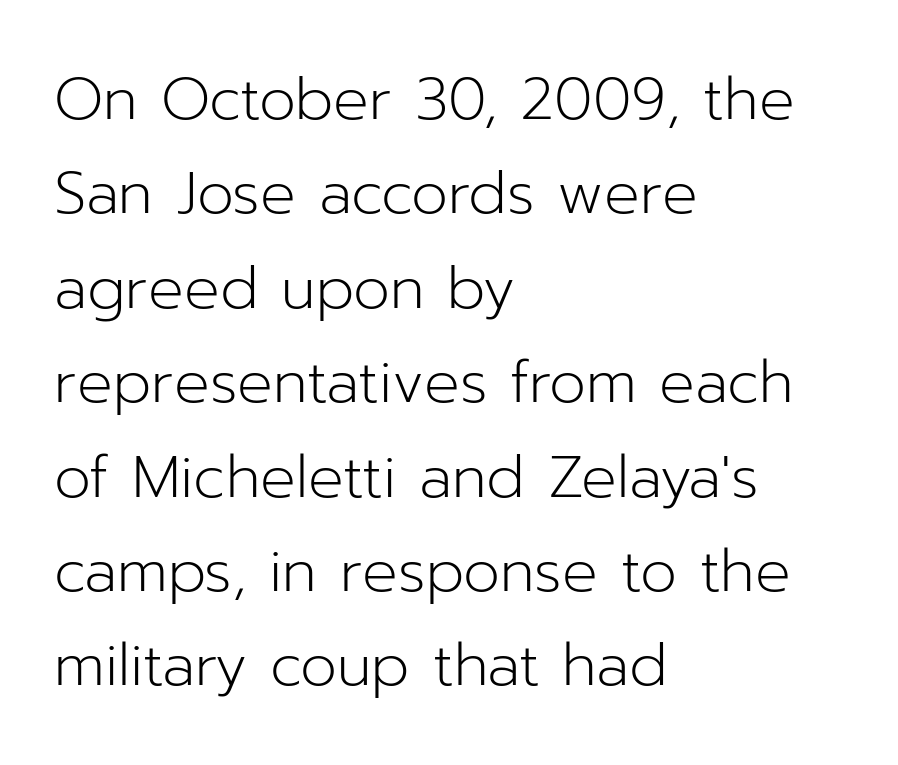
The image shows 59 px light sans-serif type, upright; set left-aligned, normal line spacing (1.6x), normal letter spacing, not underlined; low stroke contrast and a medium x-height.
